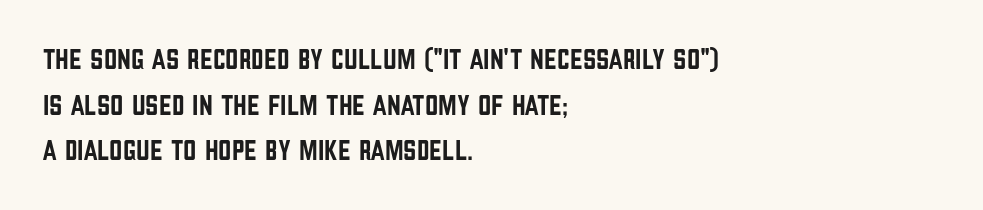
Q: Is the text italic (slanted)? A: No, it is upright.
Q: Is the typeface a serif or a sans-serif typeface? A: Sans-serif.
Q: Is the text underlined? A: No.
Q: How is the paragraph aligned? A: Left-aligned.
Q: Is the spacing between letters normal or unusually wide? A: Normal.
Q: Is the spacing between lines tight, normal or loose? A: Normal.
Q: Width (condensed, normal, or wide)? A: Condensed.
Q: Stroke contrast? A: Low.
Q: x-height? A: Large.
Q: Monospaced? A: No.
